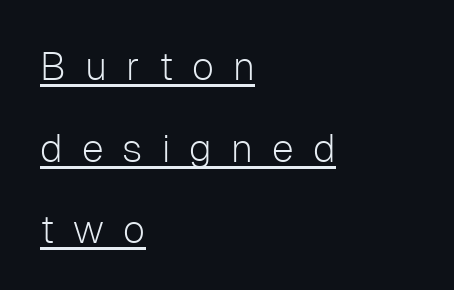
{"serif": "no", "italic": "no", "bold": "no", "weight": "light", "width": "normal", "stroke_contrast": "low", "x_height": "medium", "monospaced": "no", "underline": "yes", "align": "left", "line_spacing": "loose", "line_spacing_ratio": 2.09, "letter_spacing": "wide", "letter_spacing_em": 0.49, "glyph_px": 39}
